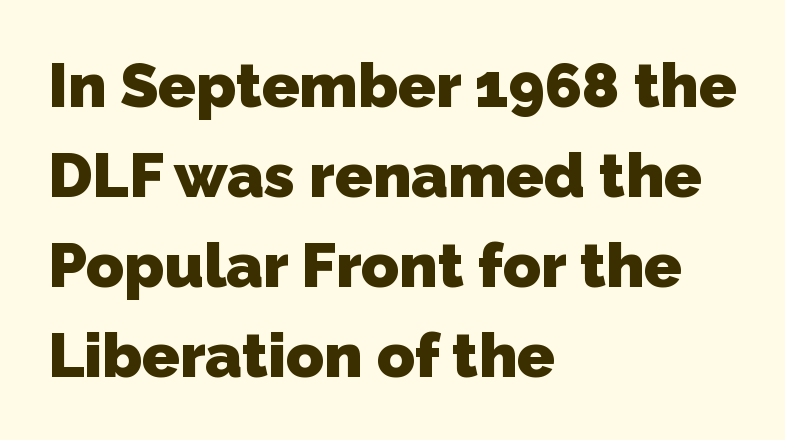
I'd call this a sans setting — the letters go barefoot. Regular leading. This is heavy type, rendered in bold. These lines are rendered in a variable-pitch font. The baseline area is clear. The rendering anchors every line to the left-hand side.
